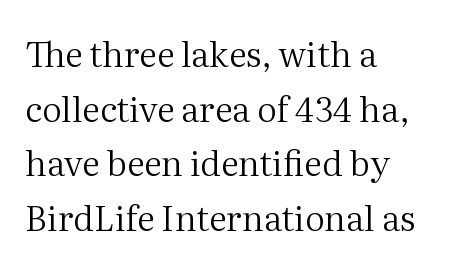
Q: Is the text bold? A: No.
Q: Is the text italic (slanted)? A: No, it is upright.
Q: Is the typeface a serif or a sans-serif typeface? A: Serif.
Q: Is the text underlined? A: No.
Q: How is the paragraph aligned? A: Left-aligned.
Q: Is the spacing between letters normal or unusually wide? A: Normal.
Q: Is the spacing between lines tight, normal or loose? A: Normal.
Q: Width (condensed, normal, or wide)? A: Normal.
Q: Stroke contrast? A: Medium.
Q: x-height? A: Medium.
Q: Monospaced? A: No.
